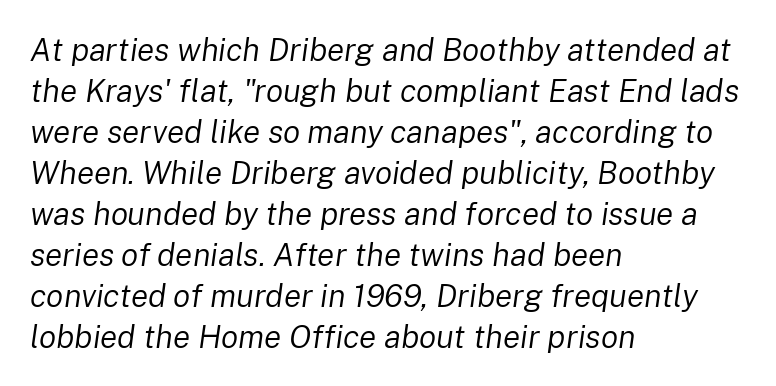
The image shows 32 px regular-weight type, italic (leaning right); set left-aligned, normal line spacing (1.28x), normal letter spacing, not underlined; low stroke contrast and a medium x-height.
